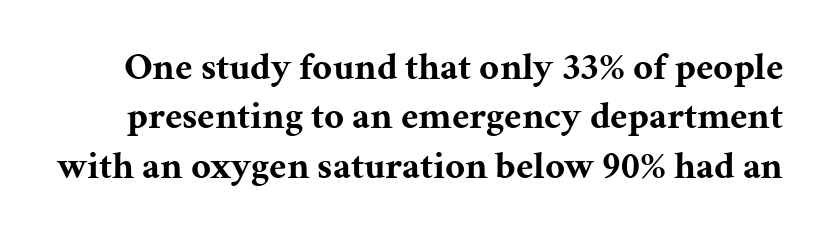
Classification — serif. No extra tracking has been applied to these lines. Students, observe: this is what conventionally led text looks like. The words here are not underlined. Looks like regular typesetting: each glyph gets only the width it needs.
